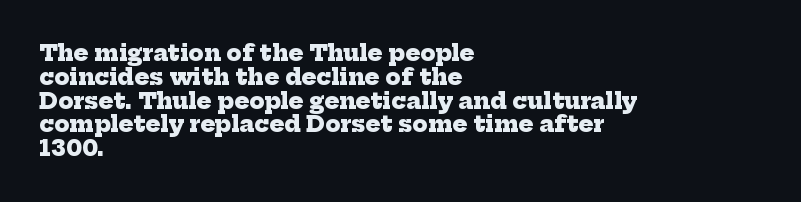
How heavy is the stroke? Heavy — this is a bold. Vertical spacing — tight. Letter spacing: default. The space beneath each line is pristine and unruled. The setting favours the left margin, as ordinary paragraphs usually do.
